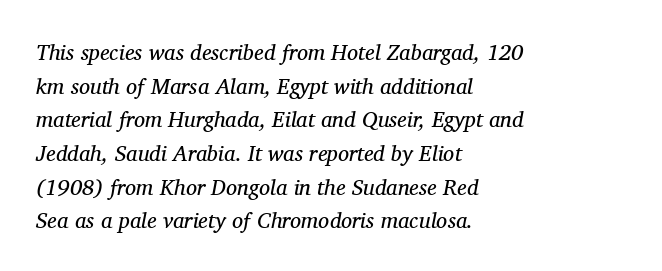
Letters have the restrained weight of plain body copy at most. Where is the straight margin? On the left. Honestly, the letter spacing is just normal — you wouldn't notice it. Descenders hang freely into open space. One glance says typical: line gaps are just what's usual.
